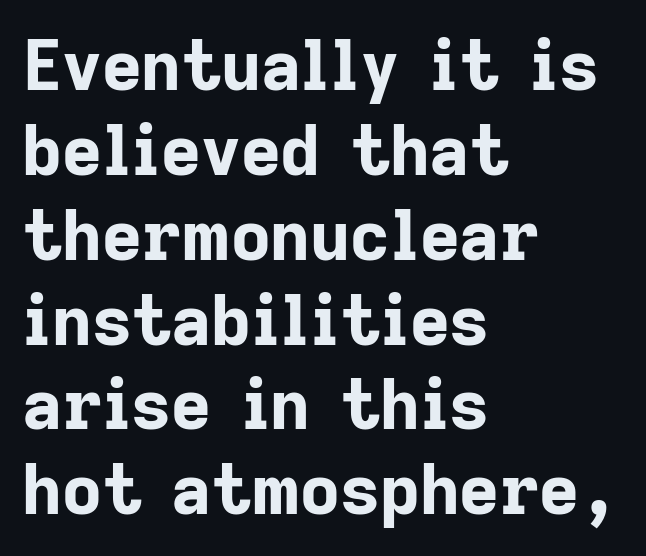
Just letters on the line, the space beneath them empty. The type sits square on the baseline with zero lean. This is sans-serif lettering, the kind often seen on screens and signage. Here the designer chose a conventional face with non-uniform glyph widths. Typographic density is high because the face is bold. Short note: letters normally spaced.
